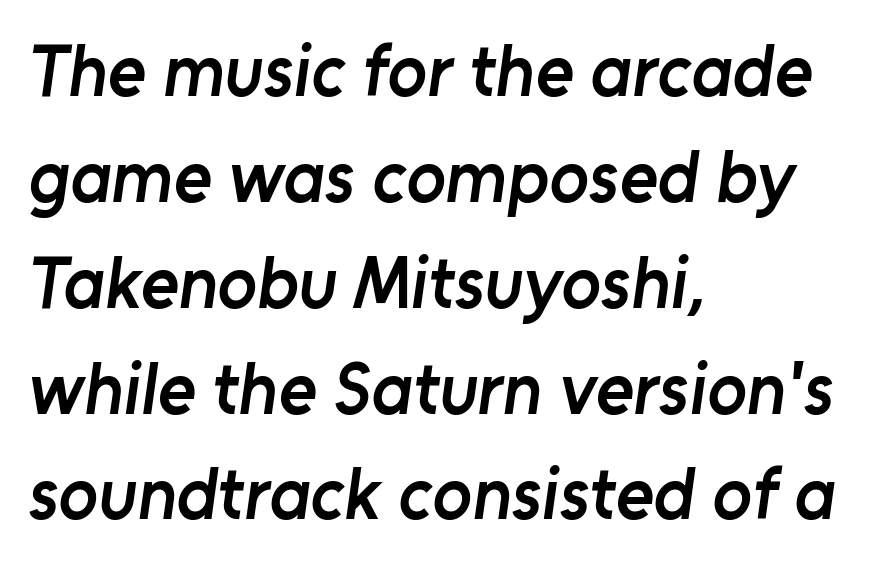
Where is the straight margin? On the left. There is no visible air inserted between adjacent glyphs. Leading: standard. A somewhat darkened texture: the type is semibold rather than bold.
